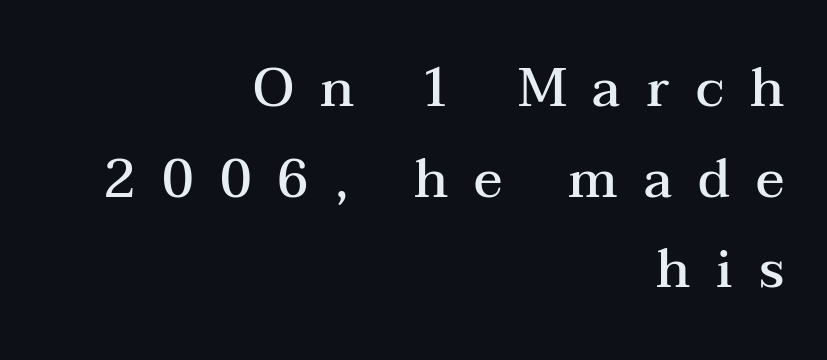
{"serif": "yes", "italic": "no", "bold": "semi", "weight": "semibold", "width": "wide", "stroke_contrast": "medium", "x_height": "medium", "monospaced": "no", "underline": "no", "align": "right", "line_spacing_ratio": 1.71, "letter_spacing": "wide", "letter_spacing_em": 0.49, "glyph_px": 53}
